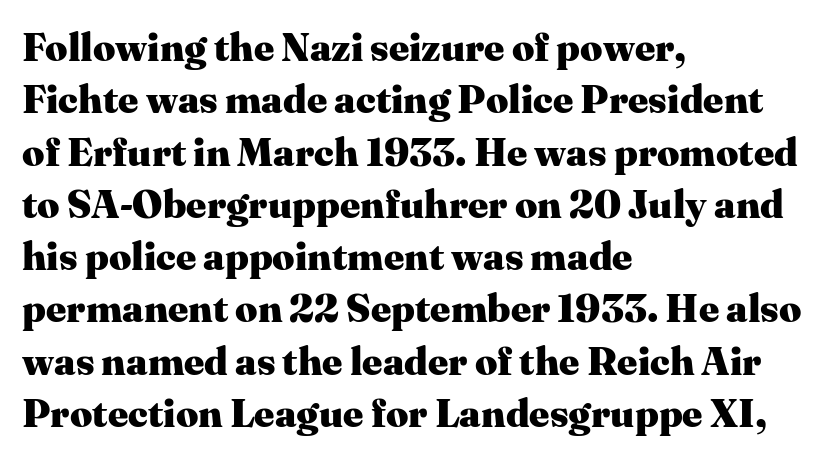
The image shows 39 px heavy serif type, upright; set left-aligned, normal line spacing (1.34x), normal letter spacing, not underlined; medium stroke contrast and a medium x-height.
